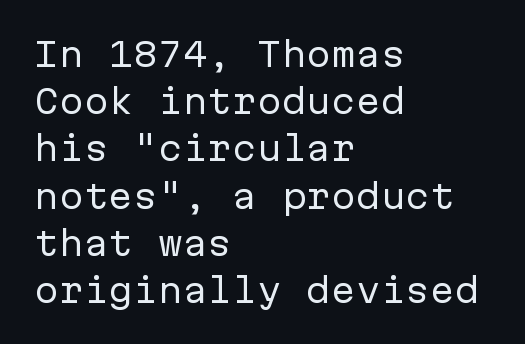
Q: Is the text bold? A: No.
Q: Is the text italic (slanted)? A: No, it is upright.
Q: Is the typeface a serif or a sans-serif typeface? A: Sans-serif.
Q: Is the text underlined? A: No.
Q: How is the paragraph aligned? A: Left-aligned.
Q: Is the spacing between letters normal or unusually wide? A: Normal.
Q: Is the spacing between lines tight, normal or loose? A: Normal.
Q: Width (condensed, normal, or wide)? A: Normal.
Q: Stroke contrast? A: Low.
Q: x-height? A: Medium.
Q: Monospaced? A: Yes.
